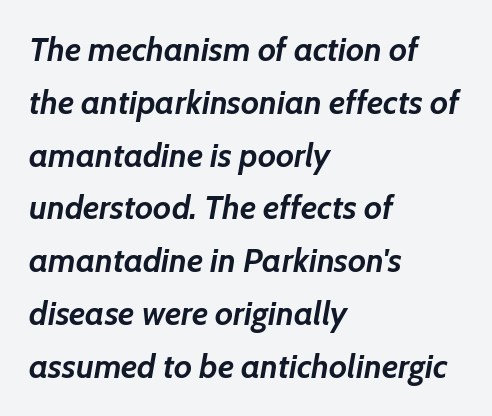
The image shows 33 px semibold type, italic (leaning right); set left-aligned, normal line spacing (1.6x), normal letter spacing, not underlined; low stroke contrast and a medium x-height.
